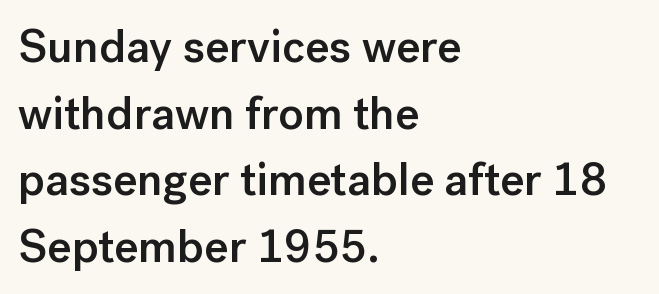
Q: Is the text bold? A: Semi-bold.
Q: Is the text italic (slanted)? A: No, it is upright.
Q: Is the typeface a serif or a sans-serif typeface? A: Sans-serif.
Q: Is the text underlined? A: No.
Q: How is the paragraph aligned? A: Left-aligned.
Q: Is the spacing between letters normal or unusually wide? A: Normal.
Q: Is the spacing between lines tight, normal or loose? A: Normal.
Q: Width (condensed, normal, or wide)? A: Normal.
Q: Stroke contrast? A: Low.
Q: x-height? A: Medium.
Q: Monospaced? A: No.
